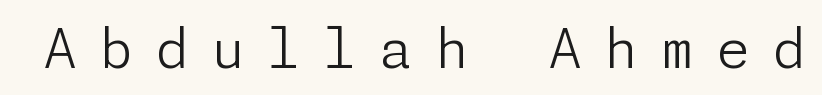
The image shows 55 px light sans-serif type, upright; set unusually wide letter spacing (+0.4 em), not underlined; low stroke contrast and a medium x-height.
